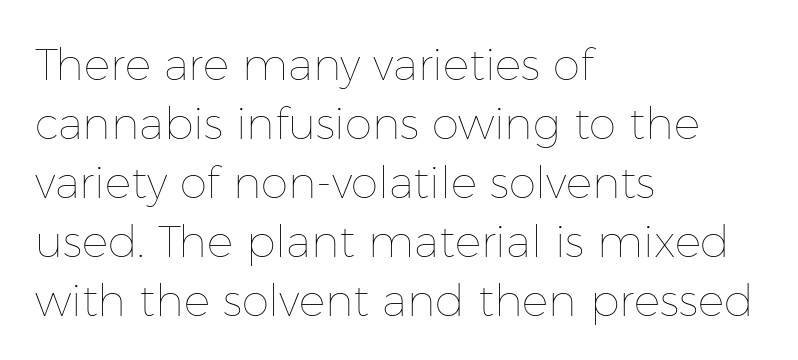
Q: Is the text bold? A: No.
Q: Is the text italic (slanted)? A: No, it is upright.
Q: Is the text underlined? A: No.
Q: How is the paragraph aligned? A: Left-aligned.
Q: Is the spacing between letters normal or unusually wide? A: Normal.
Q: Is the spacing between lines tight, normal or loose? A: Normal.
Q: Width (condensed, normal, or wide)? A: Normal.
Q: Stroke contrast? A: Low.
Q: x-height? A: Medium.
Q: Monospaced? A: No.
